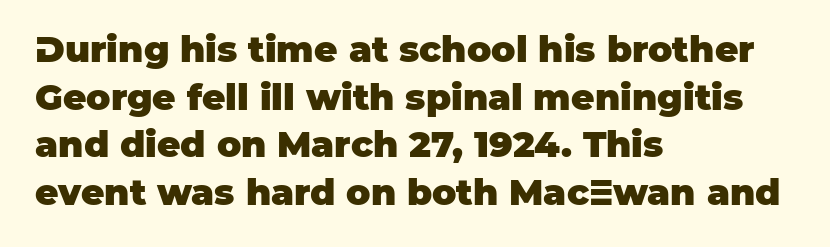
The image shows 36 px heavy sans-serif type, upright; set left-aligned, normal line spacing (1.32x), normal letter spacing, not underlined; low stroke contrast and a large x-height.
